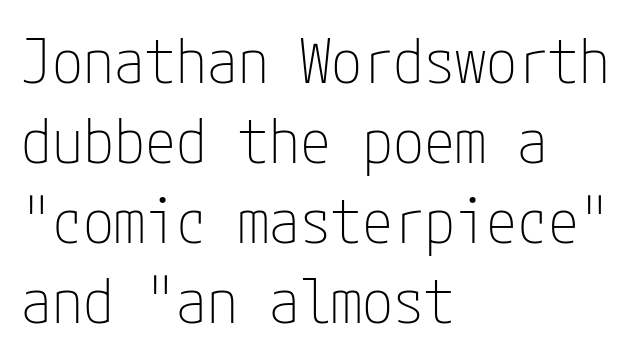
Q: Is the text bold? A: No.
Q: Is the text italic (slanted)? A: No, it is upright.
Q: Is the typeface a serif or a sans-serif typeface? A: Sans-serif.
Q: Is the text underlined? A: No.
Q: How is the paragraph aligned? A: Left-aligned.
Q: Is the spacing between letters normal or unusually wide? A: Normal.
Q: Is the spacing between lines tight, normal or loose? A: Normal.
Q: Width (condensed, normal, or wide)? A: Condensed.
Q: Stroke contrast? A: Low.
Q: x-height? A: Medium.
